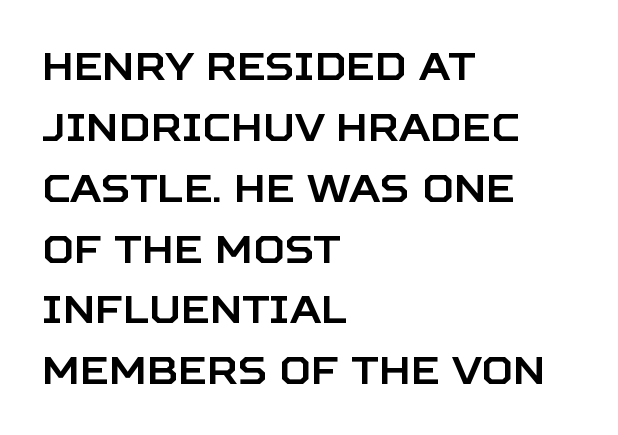
The image shows 39 px sans-serif type, upright; set left-aligned, normal line spacing (1.56x), normal letter spacing, not underlined; low stroke contrast and a large x-height.
